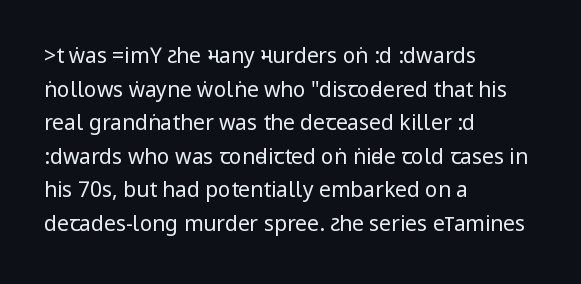
The image shows 21 px text type, upright; set left-aligned, normal line spacing (1.6x), normal letter spacing, not underlined.
